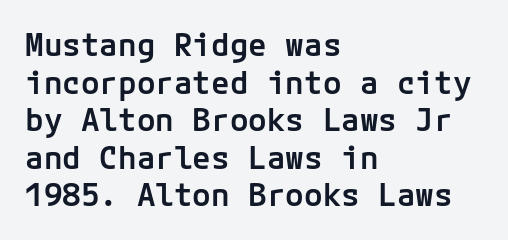
Q: Is the text bold? A: Semi-bold.
Q: Is the text italic (slanted)? A: No, it is upright.
Q: Is the typeface a serif or a sans-serif typeface? A: Sans-serif.
Q: Is the text underlined? A: No.
Q: How is the paragraph aligned? A: Left-aligned.
Q: Is the spacing between letters normal or unusually wide? A: Normal.
Q: Width (condensed, normal, or wide)? A: Normal.
Q: Stroke contrast? A: Low.
Q: x-height? A: Medium.
